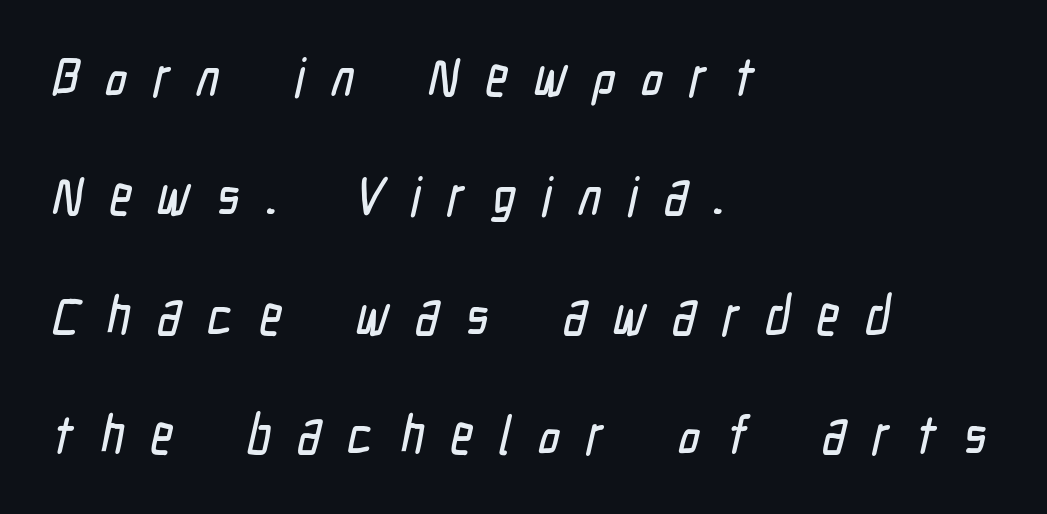
The image shows 54 px condensed sans-serif type; set left-aligned, loose line spacing (2.21x), unusually wide letter spacing (+0.49 em), not underlined; low stroke contrast and a medium x-height.
